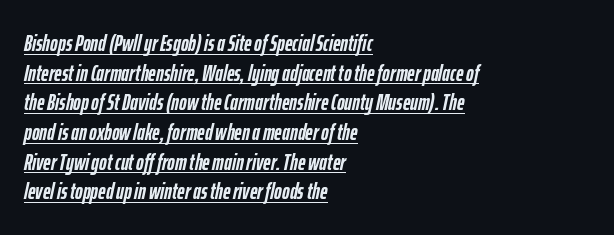
{"italic": "yes", "lean": "right", "slant_degrees": 12, "bold": "yes", "underline": "yes", "align": "left", "line_spacing": "normal", "line_spacing_ratio": 1.29, "letter_spacing": "normal", "letter_spacing_em": 0.0, "glyph_px": 23}
